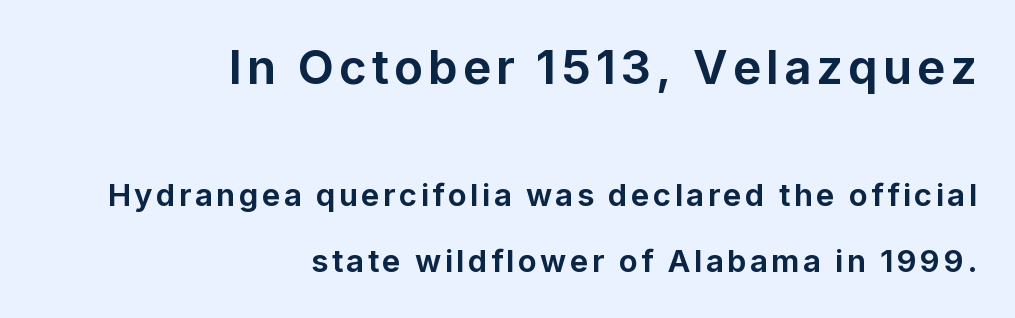
{"serif": "no", "italic": "no", "bold": "yes", "weight": "bold", "width": "normal", "stroke_contrast": "low", "x_height": "medium", "monospaced": "no", "underline": "no", "align": "right", "line_spacing": "loose", "line_spacing_ratio": 2.12, "larger_block": "first", "size_ratio": 1.52, "glyph_px": 47}
